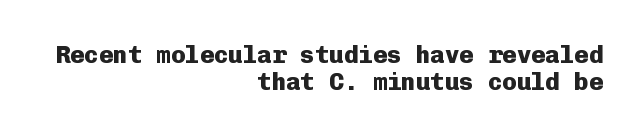
The image shows 24 px bold type, upright; set right-aligned, tight line spacing (1.13x), normal letter spacing, not underlined.
